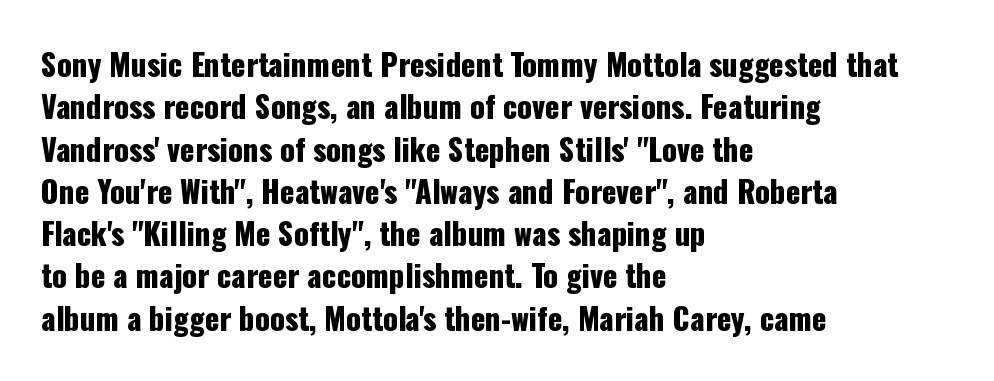
Nobody drew a line under any word here. These lines keep a tight, regular rhythm from letter to letter. Varying glyph widths throughout — classic text-font behaviour. The letters stand upright; this is a roman face. Caption: multi-line text, flush left, ragged right. Leading matches the norm, producing a regular column.
